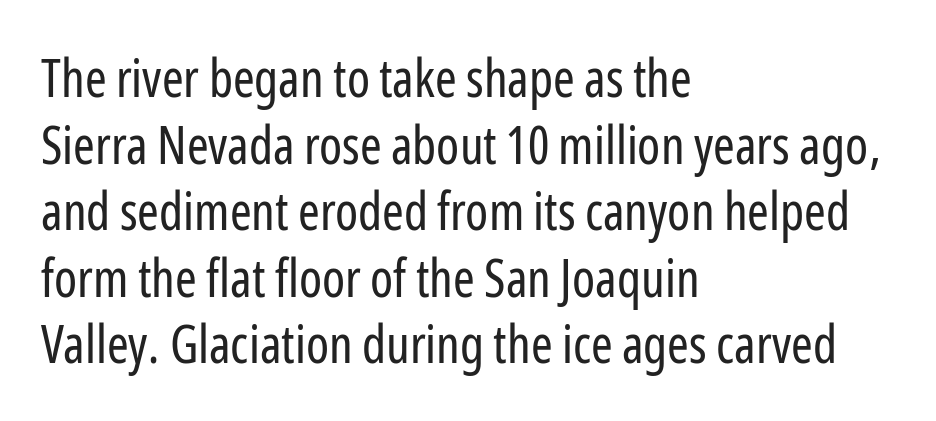
{"serif": "no", "italic": "no", "bold": "no", "weight": "regular", "width": "condensed", "stroke_contrast": "low", "x_height": "medium", "monospaced": "no", "underline": "no", "align": "left", "line_spacing": "normal", "line_spacing_ratio": 1.28, "letter_spacing": "normal", "letter_spacing_em": 0.0, "glyph_px": 52}
